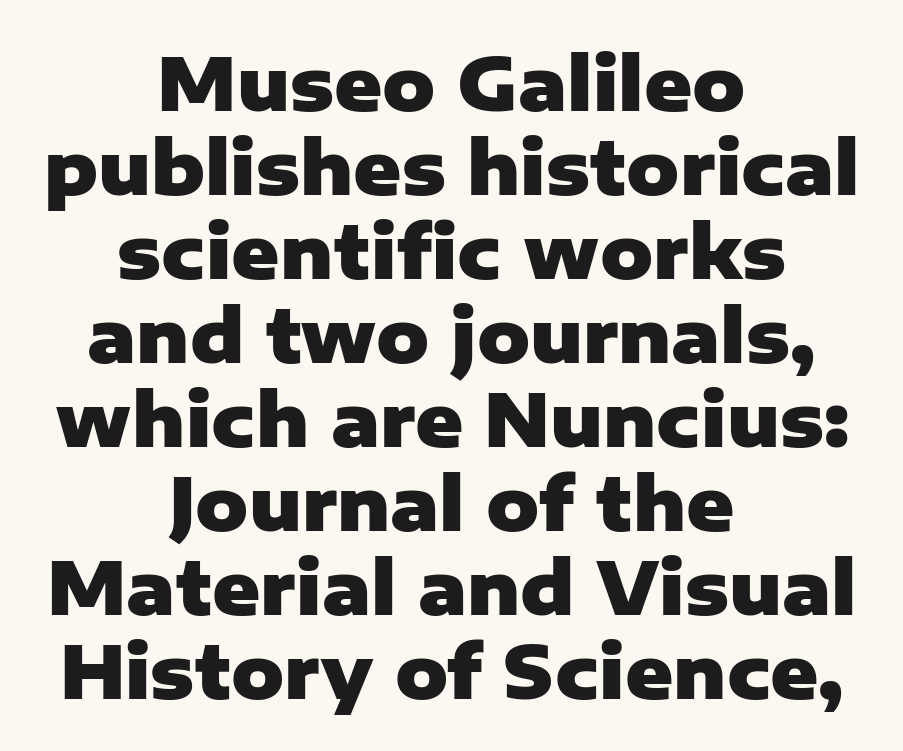
The image shows 73 px heavy sans-serif type, upright; set centered, tight line spacing (1.15x), normal letter spacing, not underlined; low stroke contrast and a medium x-height.
